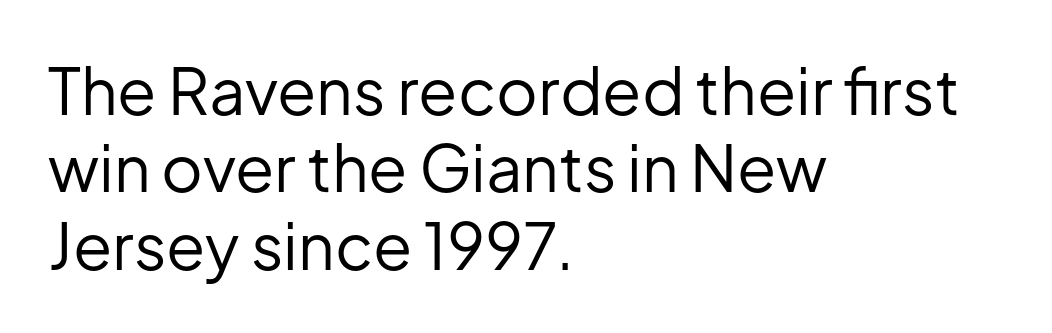
Q: Is the text bold? A: No.
Q: Is the text italic (slanted)? A: No, it is upright.
Q: Is the typeface a serif or a sans-serif typeface? A: Sans-serif.
Q: Is the text underlined? A: No.
Q: How is the paragraph aligned? A: Left-aligned.
Q: Is the spacing between letters normal or unusually wide? A: Normal.
Q: Width (condensed, normal, or wide)? A: Normal.
Q: Stroke contrast? A: Low.
Q: x-height? A: Medium.
Q: Monospaced? A: No.
